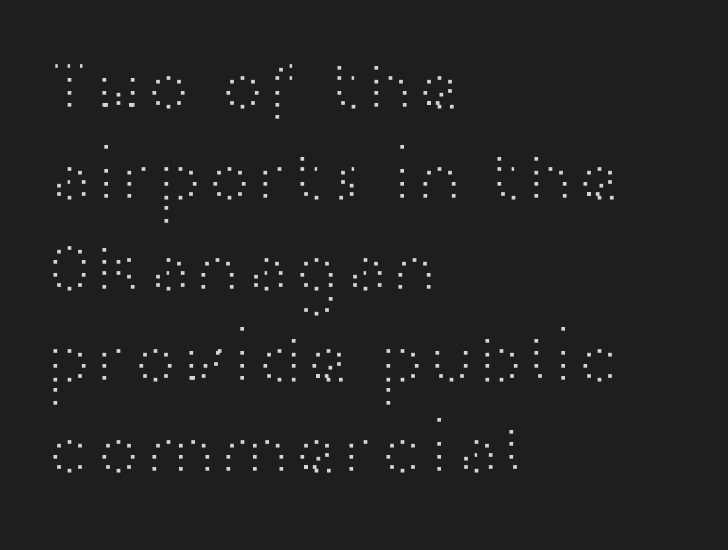
This rendering leaves character spacing at its baseline value. The rendering uses natural spacing where letterforms have individual widths. Clear beneath every line of the passage. This sample uses an upright cut, with every glyph sitting square on the baseline. The letters carry no serifs — their stems end cleanly without finishing strokes. Is this a heavy cut? Hardly; it is regular or lighter.
